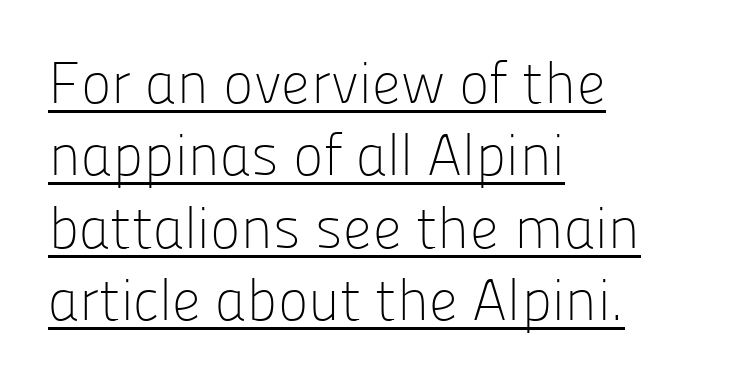
{"serif": "no", "italic": "no", "bold": "no", "weight": "light", "width": "normal", "stroke_contrast": "low", "x_height": "medium", "monospaced": "no", "underline": "yes", "align": "left", "line_spacing": "normal", "line_spacing_ratio": 1.25, "letter_spacing": "normal", "letter_spacing_em": 0.0, "glyph_px": 58}
